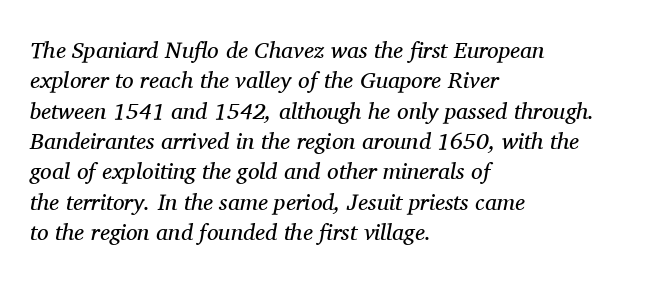
The typography opts for an oblique posture over an upright one. Characters follow at the spacing the type designer built in. This reads as an unemphasized weight, regular at the heaviest. Normally led — the rows are evenly, conventionally spaced. Letters rest on an invisible, unmarked baseline.
